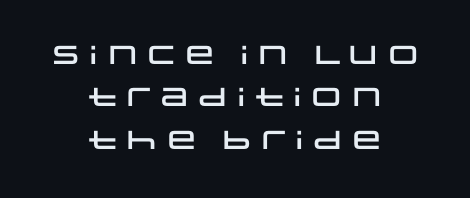
{"italic": "no", "underline": "no", "align": "center", "line_spacing": "normal", "line_spacing_ratio": 1.63, "letter_spacing": "normal", "letter_spacing_em": 0.0, "glyph_px": 26}
